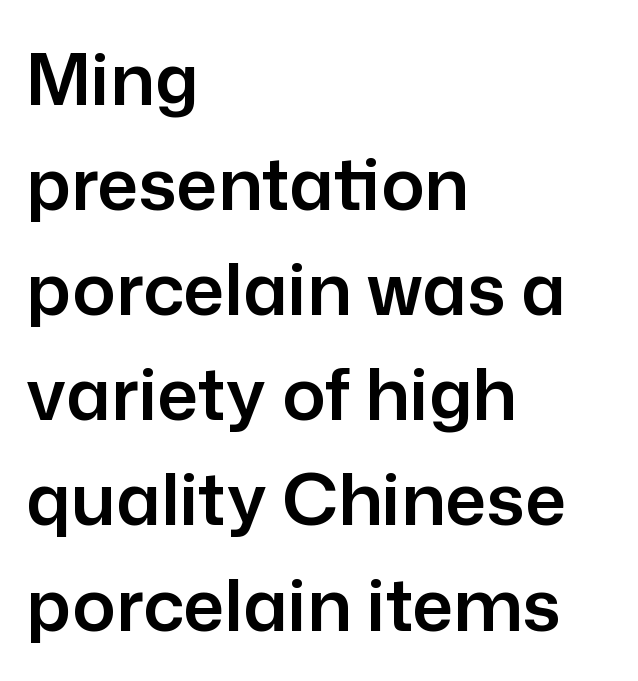
The image shows 72 px sans-serif type, upright; set left-aligned, normal line spacing (1.46x), normal letter spacing, not underlined; low stroke contrast and a medium x-height.
